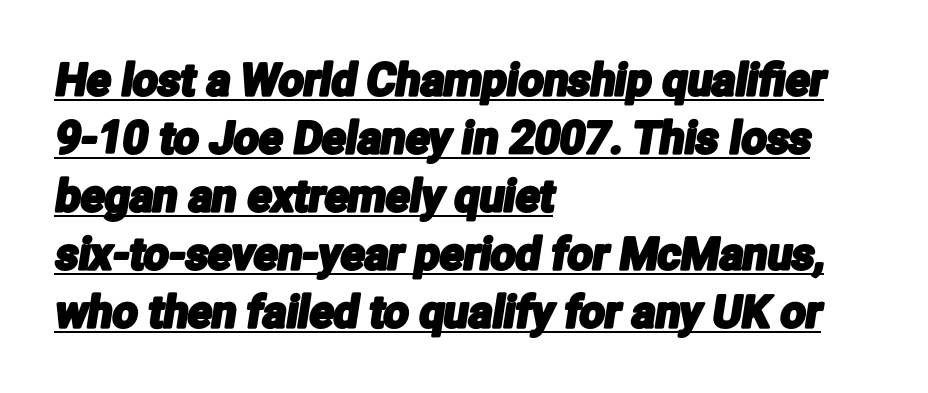
The line texture is even and compact thanks to regular tracking. Note the varied advance widths — an 'i' is clearly narrower than an 'm'. Caption: lettering with a line underneath. The space between consecutive lines is moderate. This rendering employs a face without finishing strokes, i.e., a sans-serif. Does the copy run flush right? No — it runs flush left.
